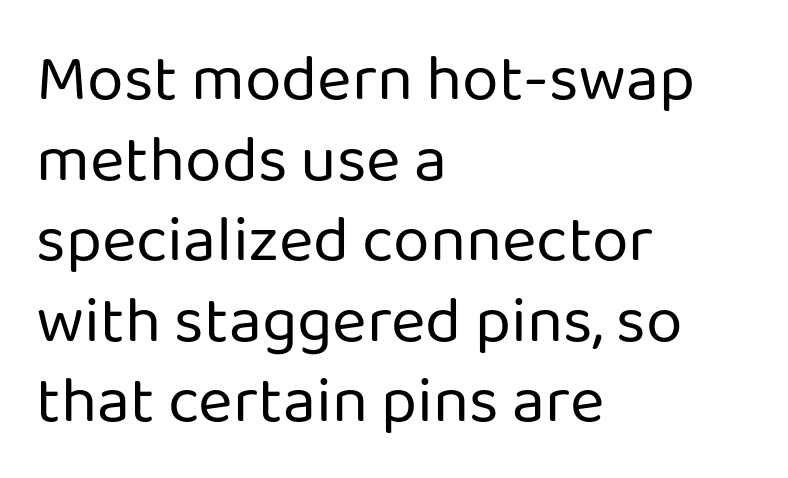
Weight: in the light-to-regular range. Each letter keeps its own natural width here, so spacing adapts to shape. To sum up the face: it is a sans, with no serifs. Honestly, there is no underline to notice here at all. If you drew a line through each stem, it would be perfectly vertical.
